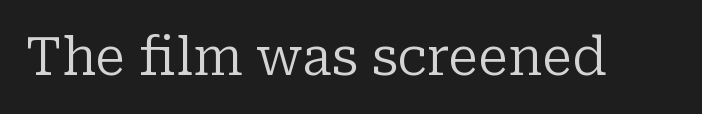
{"serif": "yes", "italic": "no", "bold": "no", "weight": "regular", "width": "normal", "stroke_contrast": "low", "x_height": "medium", "monospaced": "no", "underline": "no", "letter_spacing": "normal", "letter_spacing_em": 0.0, "glyph_px": 52}
